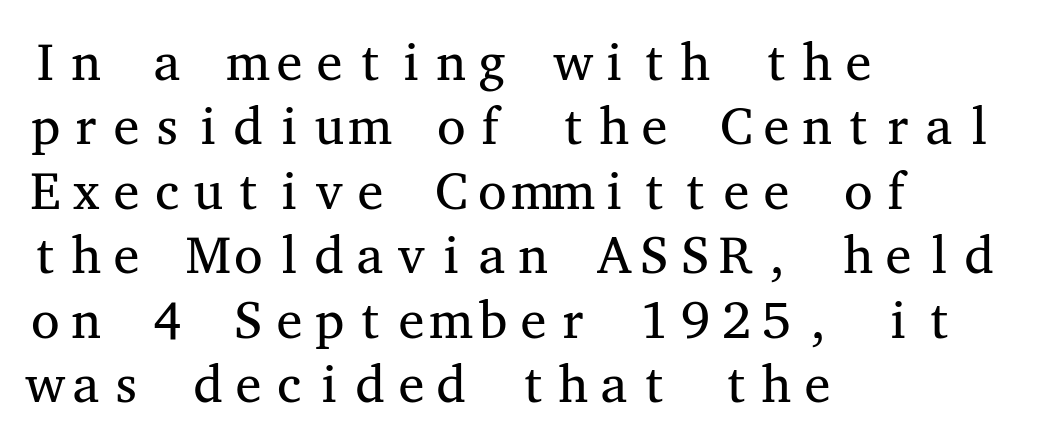
The image shows 52 px regular-weight, wide serif type, upright, monospaced; set left-aligned, line spacing 1.24x, normal letter spacing, not underlined; medium stroke contrast and a medium x-height.
